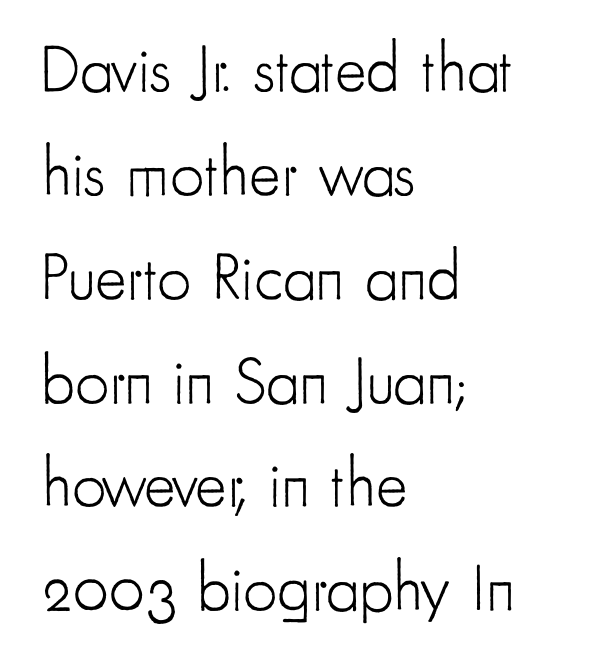
Honestly, there is no underline to notice here at all. Is the letter spacing exaggerated? No — it looks like the ordinary default. Every row of glyphs begins at an identical x-position on the left. Vertical spacing — default. Note: no serifs on the glyphs.
